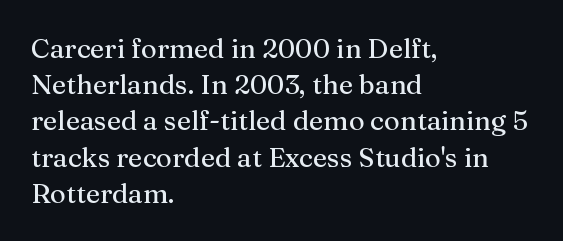
{"italic": "no", "underline": "no", "align": "left", "line_spacing": "normal", "line_spacing_ratio": 1.34, "letter_spacing": "normal", "letter_spacing_em": 0.0, "glyph_px": 27}
